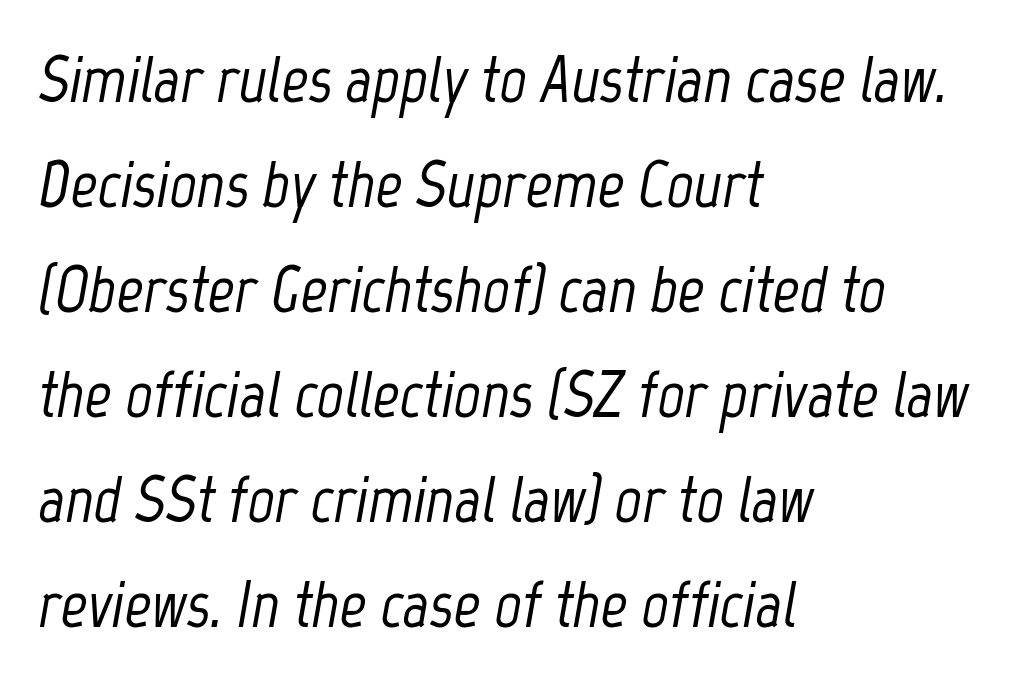
The passage is arranged the way most books set body copy — flush left. Here the designer chose a conventional face with non-uniform glyph widths. Quick note: interline space is typical. Does the lettering tilt? It does — this is italic.
